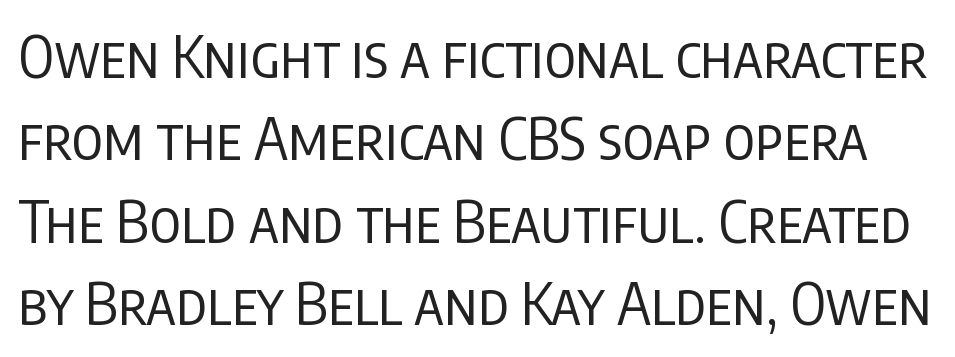
Q: Is the text bold? A: No.
Q: Is the text italic (slanted)? A: No, it is upright.
Q: Is the typeface a serif or a sans-serif typeface? A: Sans-serif.
Q: Is the text underlined? A: No.
Q: Is the spacing between letters normal or unusually wide? A: Normal.
Q: Is the spacing between lines tight, normal or loose? A: Normal.
Q: Width (condensed, normal, or wide)? A: Condensed.
Q: Stroke contrast? A: Low.
Q: x-height? A: Large.
Q: Monospaced? A: No.
